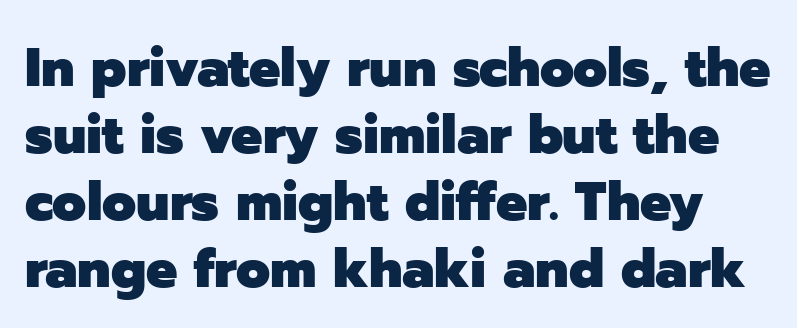
Q: Is the text bold? A: Yes.
Q: Is the text italic (slanted)? A: No, it is upright.
Q: Is the typeface a serif or a sans-serif typeface? A: Sans-serif.
Q: Is the text underlined? A: No.
Q: Is the spacing between letters normal or unusually wide? A: Normal.
Q: Width (condensed, normal, or wide)? A: Normal.
Q: Stroke contrast? A: Low.
Q: x-height? A: Medium.
Q: Monospaced? A: No.
